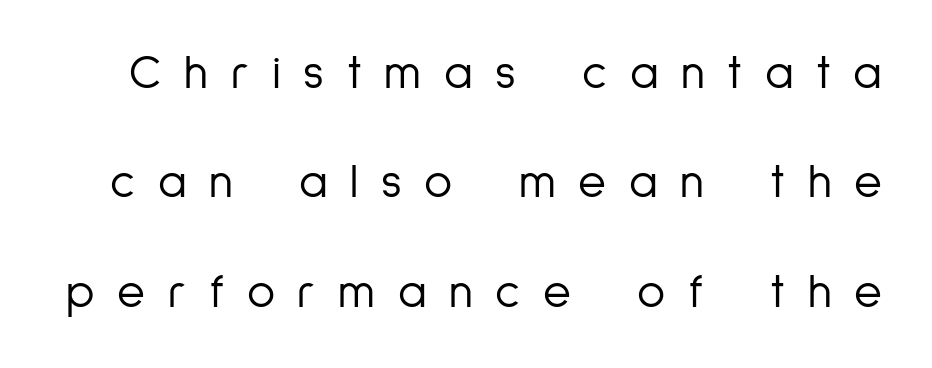
{"serif": "no", "italic": "no", "bold": "no", "weight": "light", "width": "condensed", "stroke_contrast": "low", "x_height": "medium", "monospaced": "no", "underline": "no", "line_spacing": "loose", "line_spacing_ratio": 2.28, "letter_spacing": "wide", "letter_spacing_em": 0.47, "glyph_px": 48}
